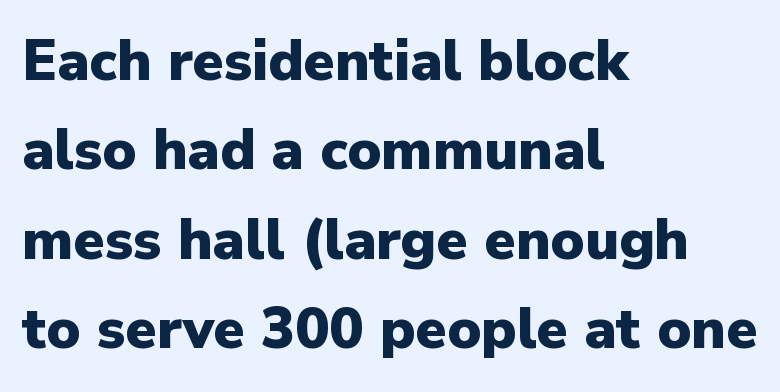
The image shows 57 px heavy sans-serif type, upright; set left-aligned, normal line spacing (1.57x), normal letter spacing, not underlined; low stroke contrast and a medium x-height.
